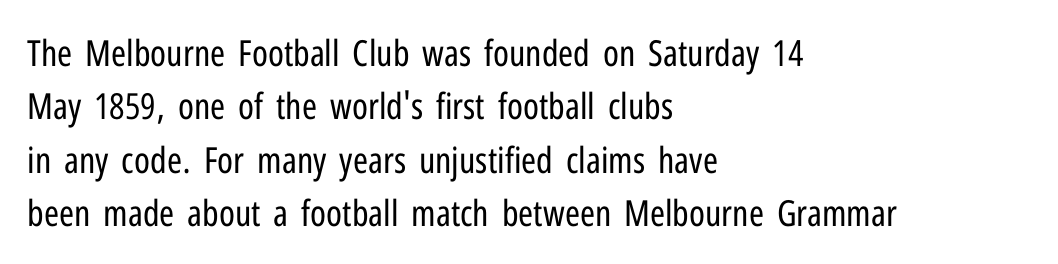
The image shows 36 px regular-weight, condensed sans-serif type, upright; set left-aligned, normal line spacing (1.48x), normal letter spacing, not underlined; low stroke contrast and a medium x-height.
